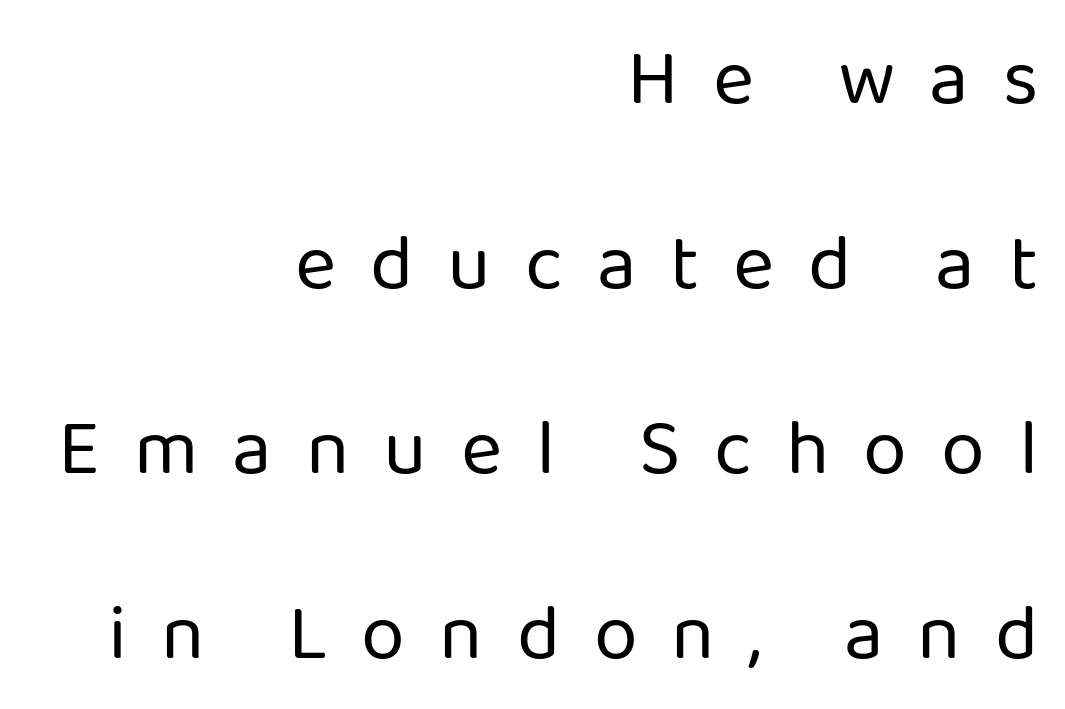
{"serif": "no", "italic": "no", "bold": "no", "weight": "regular", "width": "normal", "stroke_contrast": "low", "x_height": "medium", "monospaced": "no", "underline": "no", "align": "right", "line_spacing": "loose", "line_spacing_ratio": 2.34, "letter_spacing": "wide", "letter_spacing_em": 0.43, "glyph_px": 79}
